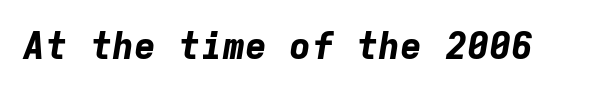
Anything drawn beneath the words? Only blank space. Is the type slanted? Yes — the strokes lean at a clear angle. Notice how thick the strokes are: this is what a full bold looks like. Is the letter spacing exaggerated? No — it looks like the ordinary default. Note the uniform advance width — an 'i' takes as much space as an 'm'.
